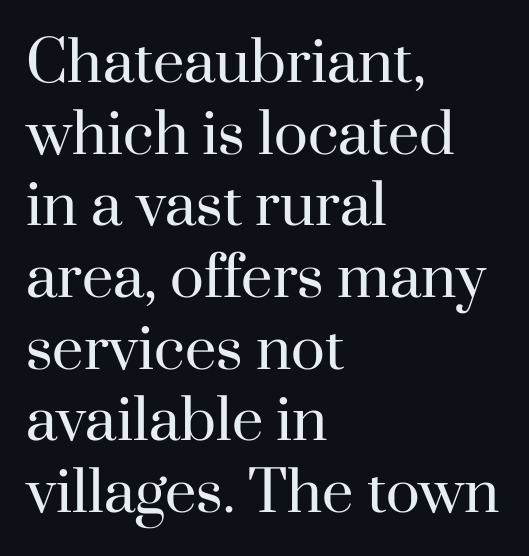
The image shows 56 px regular-weight serif type, upright; set left-aligned, normal line spacing (1.28x), normal letter spacing, not underlined; high stroke contrast and a small x-height.
